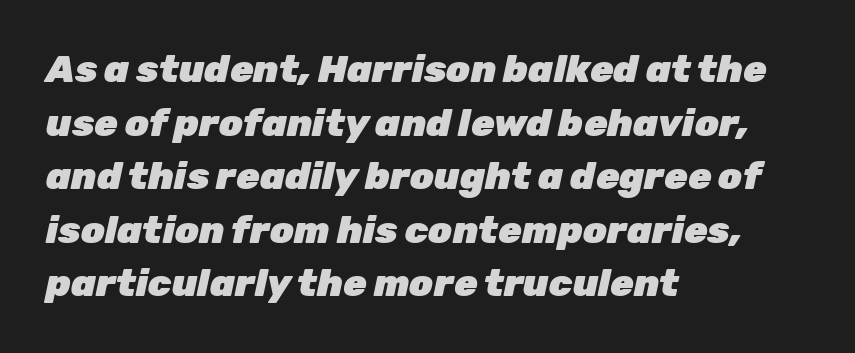
The image shows 38 px heavy type, italic (leaning right); set left-aligned, normal line spacing (1.41x), normal letter spacing, not underlined; low stroke contrast and a medium x-height.
